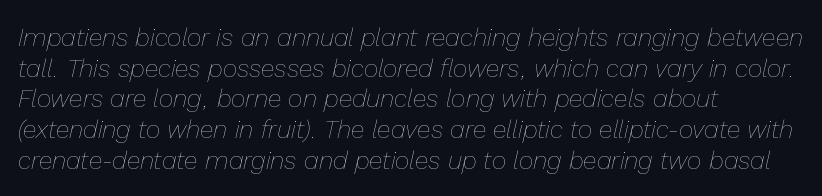
Q: Is the text bold? A: No.
Q: Is the text italic (slanted)? A: Yes, it leans right by about 13 degrees.
Q: Is the text underlined? A: No.
Q: How is the paragraph aligned? A: Left-aligned.
Q: Is the spacing between letters normal or unusually wide? A: Normal.
